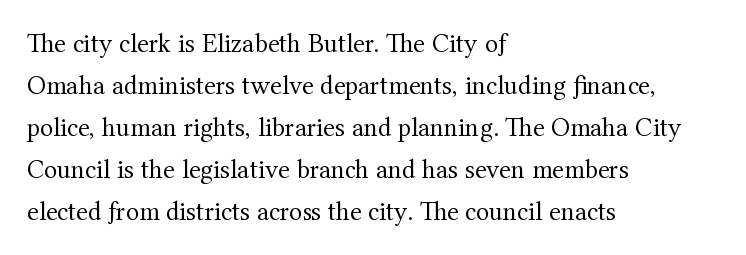
{"italic": "no", "bold": "no", "underline": "no", "align": "left", "line_spacing": "normal", "line_spacing_ratio": 1.56, "letter_spacing": "normal", "letter_spacing_em": 0.0, "glyph_px": 27}
